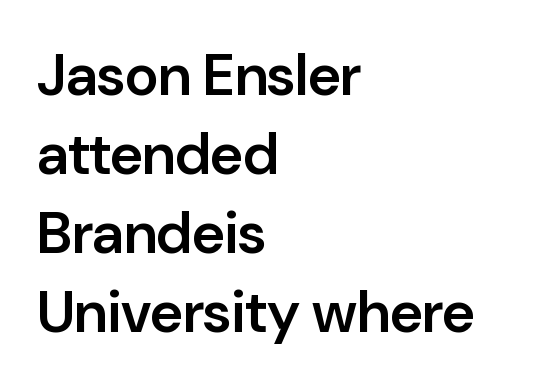
The image shows 58 px semibold sans-serif type, upright; set left-aligned, normal line spacing (1.36x), normal letter spacing, not underlined; low stroke contrast and a medium x-height.
